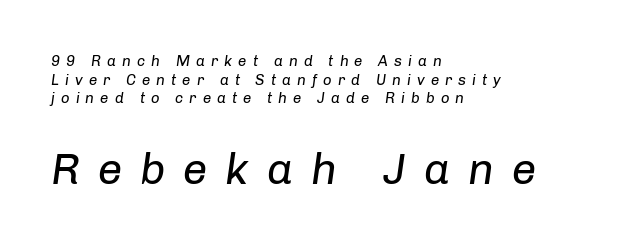
Unbolded letterforms with no extra heft. Style check: oblique. A typesetter would call this proportional, since set widths differ per character. Check under the words: just untouched page. The emphasis by scale lands on block number two, below. Typeset ragged right — the left edge is the straight one.
